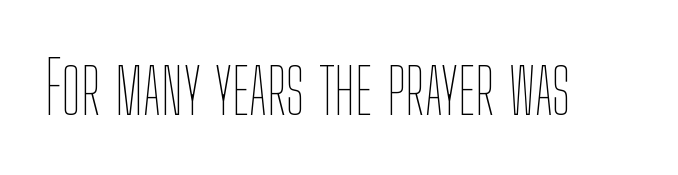
{"italic": "no", "bold": "no", "weight": "thin", "width": "condensed", "stroke_contrast": "low", "x_height": "medium", "monospaced": "no", "underline": "no", "letter_spacing": "normal", "letter_spacing_em": 0.0, "glyph_px": 72}
